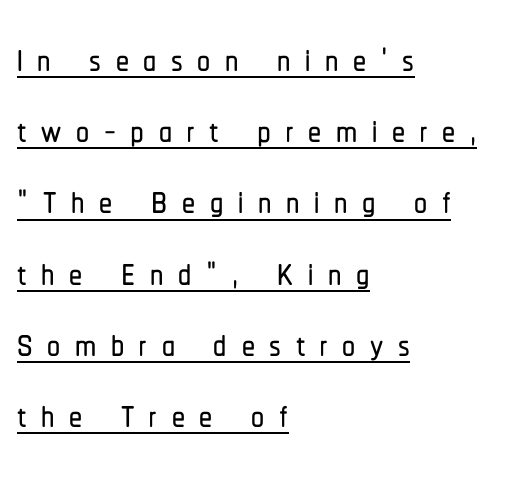
It's the straight-up-and-down kind of type. You can tell from the bare stems that sans-serif type was used. The horizontal fit of the characters is loose and conspicuously gappy. Is this a fixed-width face? No — the glyphs have proportional, varying widths. These lines sit exactly where default settings would place them.
